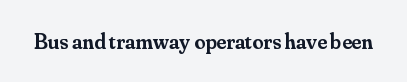
The image shows 22 px text type, upright; set normal letter spacing, not underlined.
